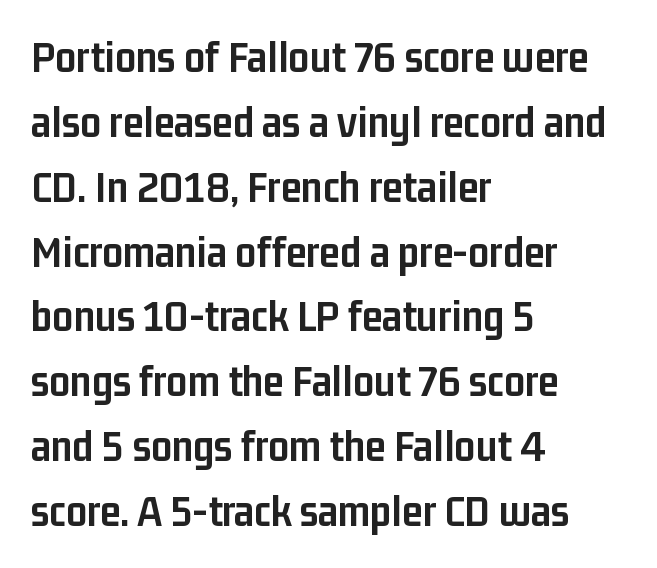
Each letter keeps its own natural width here, so spacing adapts to shape. Any mark beneath the type? The region is blank. Unlike italic type, these characters show no tilt at all. You could call the tracking neutral — neither tight nor loose. These lines sit exactly where default settings would place them. The font family rendered here belongs to the sans-serif group.
